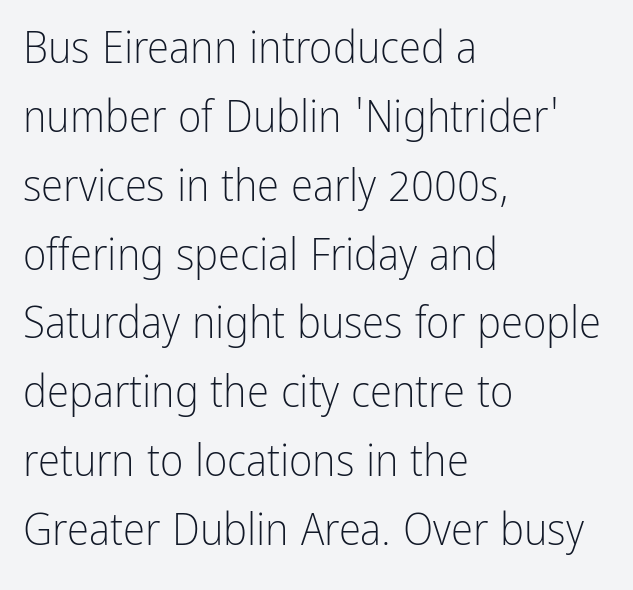
{"serif": "no", "italic": "no", "bold": "no", "weight": "light", "width": "condensed", "stroke_contrast": "low", "x_height": "medium", "monospaced": "no", "underline": "no", "align": "left", "line_spacing": "normal", "line_spacing_ratio": 1.53, "letter_spacing": "normal", "letter_spacing_em": 0.0, "glyph_px": 45}
